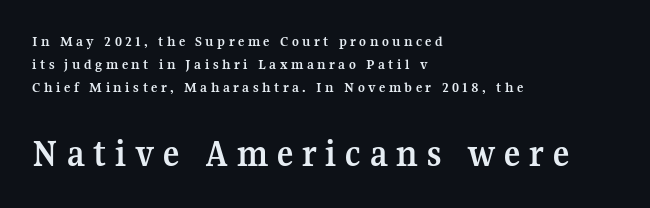
Q: Is the text bold? A: Yes.
Q: Is the text italic (slanted)? A: No, it is upright.
Q: Is the typeface a serif or a sans-serif typeface? A: Serif.
Q: Is the text underlined? A: No.
Q: How is the paragraph aligned? A: Left-aligned.
Q: Is the spacing between letters normal or unusually wide? A: Unusually wide.
Q: Is the spacing between lines tight, normal or loose? A: Normal.
Q: Which block of text is set in a larger size, the first (top) or the second (bottom)? A: The second (bottom) one.
Q: Width (condensed, normal, or wide)? A: Normal.
Q: Stroke contrast? A: Medium.
Q: x-height? A: Medium.
Q: Monospaced? A: No.
